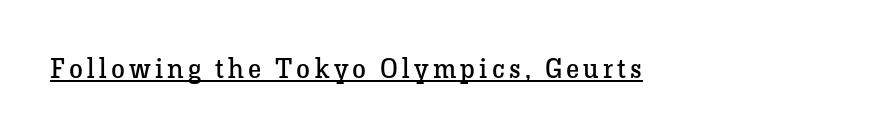
{"serif": "yes", "italic": "no", "bold": "no", "weight": "regular", "width": "normal", "stroke_contrast": "low", "x_height": "medium", "monospaced": "no", "underline": "yes", "align": "left", "glyph_px": 28}
